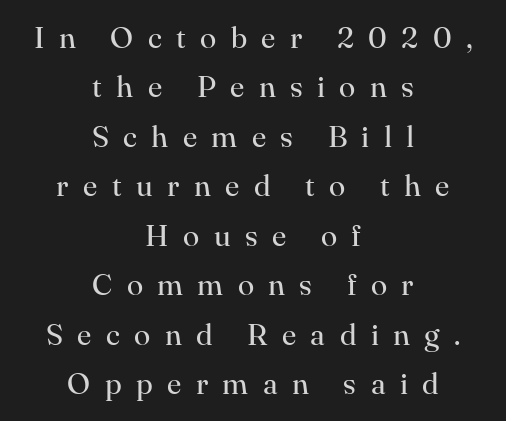
The image shows 30 px regular-weight serif type, upright; set centered, normal line spacing (1.65x), unusually wide letter spacing (+0.48 em), not underlined; high stroke contrast and a small x-height.
